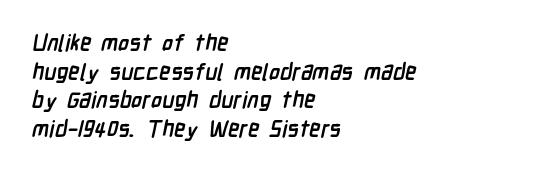
Notice how descenders clear the ascenders below comfortably — that's standard leading. The tracking reads as untouched default to a designer's eye. Stroke thickness is high; the sample reads as a true bold. Descenders hang freely into open space.
